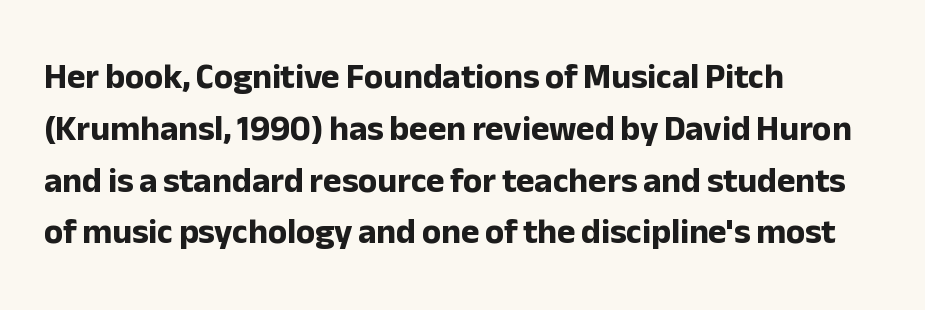
The image shows 35 px bold sans-serif type, upright; set left-aligned, normal line spacing (1.48x), normal letter spacing, not underlined; low stroke contrast and a medium x-height.
